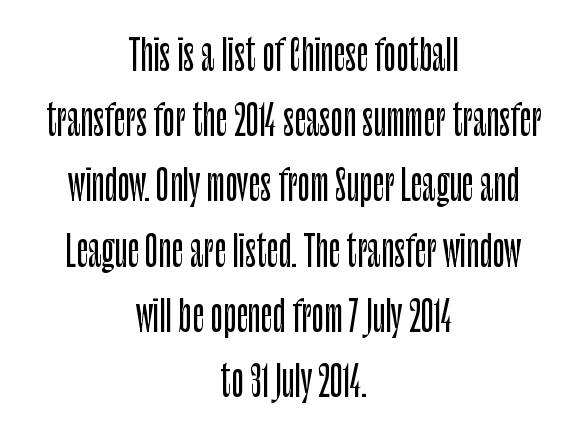
The image shows 41 px condensed sans-serif type, upright; set centered, normal line spacing (1.59x), normal letter spacing, not underlined; low stroke contrast and a large x-height.
